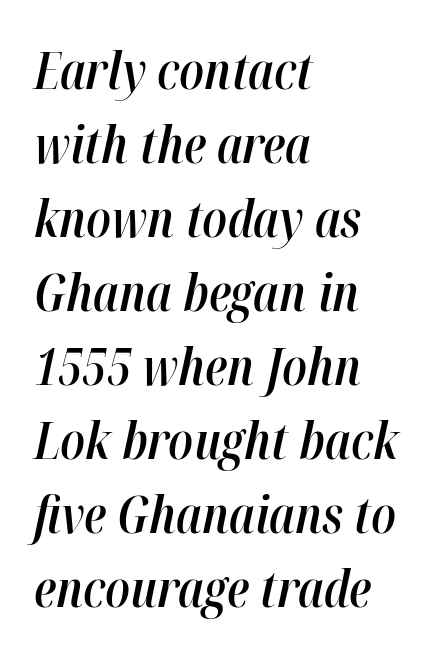
Q: Is the text bold? A: Semi-bold.
Q: Is the text italic (slanted)? A: Yes, it leans right by about 12 degrees.
Q: Is the text underlined? A: No.
Q: How is the paragraph aligned? A: Left-aligned.
Q: Is the spacing between letters normal or unusually wide? A: Normal.
Q: Is the spacing between lines tight, normal or loose? A: Normal.
Q: Width (condensed, normal, or wide)? A: Condensed.
Q: Stroke contrast? A: High.
Q: x-height? A: Medium.
Q: Monospaced? A: No.
